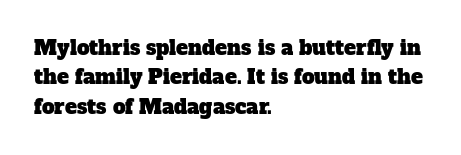
The space directly below the letters is spotless. The leading is moderate, giving the passage an even texture. Layout note: lines flush left. Default kerning and tracking; the words read as compact shapes.
